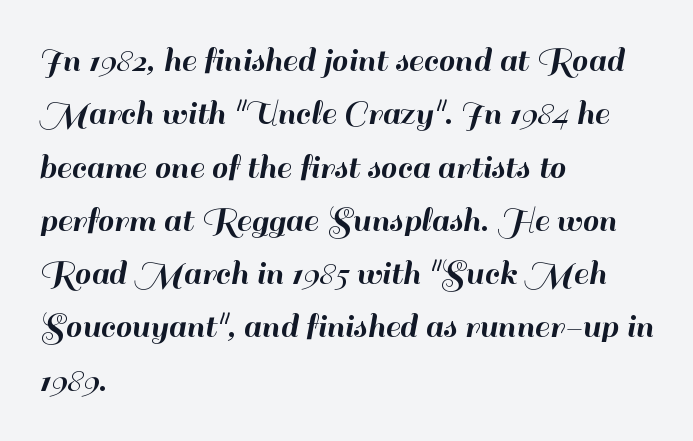
Compared with typical paragraphs, the rows here are spaced about the same. Is this a fixed-width face? No — the glyphs have proportional, varying widths. The face used here is a sans, in the tradition of grotesques and geometrics. The space directly below the letters is spotless.
